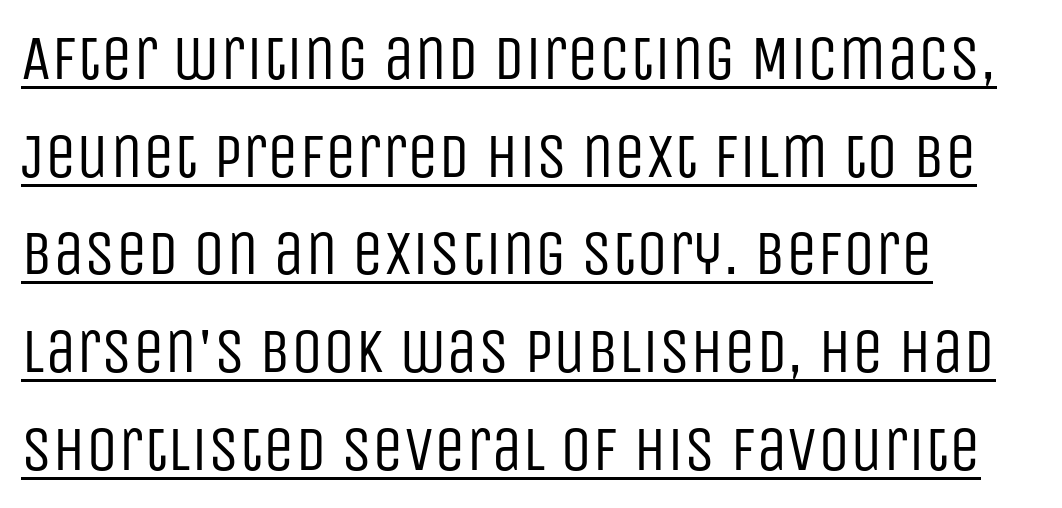
Q: Is the text bold? A: No.
Q: Is the text italic (slanted)? A: No, it is upright.
Q: Is the typeface a serif or a sans-serif typeface? A: Sans-serif.
Q: Is the text underlined? A: Yes.
Q: How is the paragraph aligned? A: Left-aligned.
Q: Is the spacing between letters normal or unusually wide? A: Normal.
Q: Is the spacing between lines tight, normal or loose? A: Normal.
Q: Width (condensed, normal, or wide)? A: Condensed.
Q: Stroke contrast? A: Low.
Q: x-height? A: Large.
Q: Monospaced? A: No.
